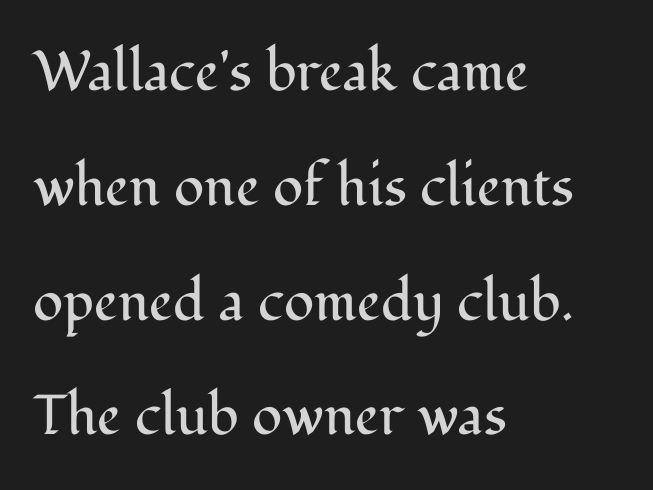
The image shows 56 px regular-weight serif type, upright; set left-aligned, loose line spacing (2.05x), normal letter spacing, not underlined; medium stroke contrast and a medium x-height.
